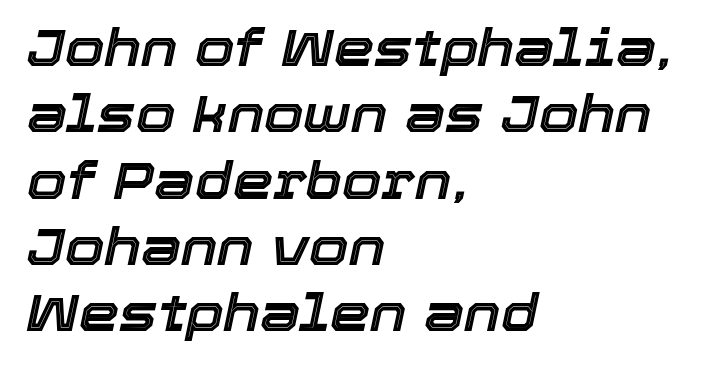
{"italic": "yes", "lean": "right", "slant_degrees": 12, "width": "normal", "x_height": "medium", "monospaced": "no", "underline": "no", "align": "left", "line_spacing": "normal", "line_spacing_ratio": 1.3, "letter_spacing": "normal", "letter_spacing_em": 0.0, "glyph_px": 51}
